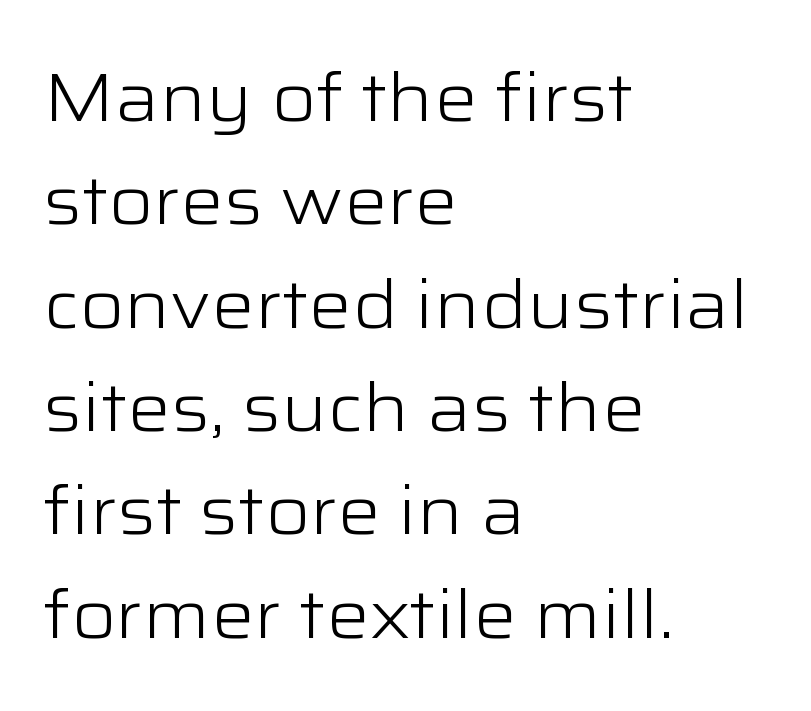
No letter is thick-stroked: the sample isn't bold. This sample has the flowing, uneven cadence of proportional lettering. The typesetter chose a ragged-right arrangement here. The axis of the letterforms is exactly vertical. A bare baseline throughout the passage.
